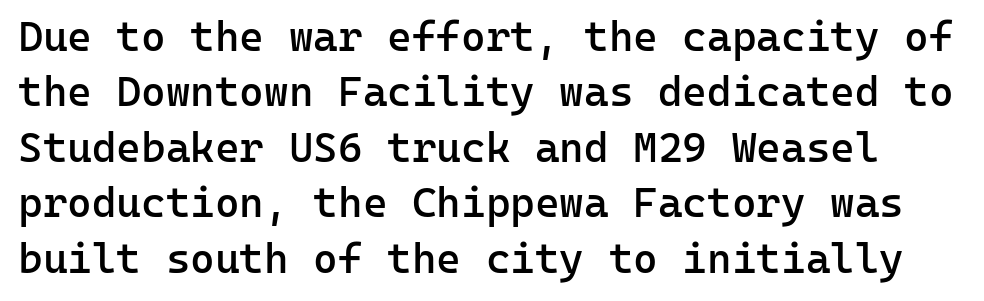
Q: Is the text bold? A: Semi-bold.
Q: Is the text italic (slanted)? A: No, it is upright.
Q: Is the typeface a serif or a sans-serif typeface? A: Sans-serif.
Q: Is the text underlined? A: No.
Q: Is the spacing between letters normal or unusually wide? A: Normal.
Q: Is the spacing between lines tight, normal or loose? A: Normal.
Q: Width (condensed, normal, or wide)? A: Normal.
Q: Stroke contrast? A: Low.
Q: x-height? A: Medium.
Q: Monospaced? A: Yes.
